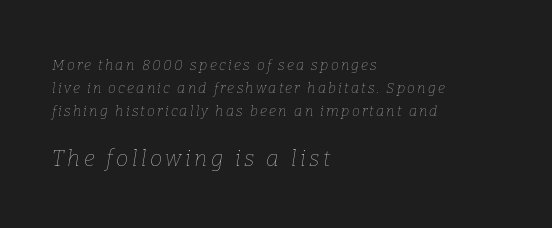
Compared with typical paragraphs, the rows here are spaced about the same. Does the copy run flush right? No — it runs flush left. Does the bottom block carry the larger type? Yes, it does. The strokes are not fattened; the text isn't bold. Words float on clear page, feet unadorned. When letters slant like this, we call the style italic.
